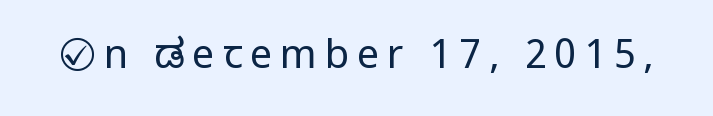
The image shows 40 px regular-weight, condensed sans-serif type, upright; set not underlined; low stroke contrast.
